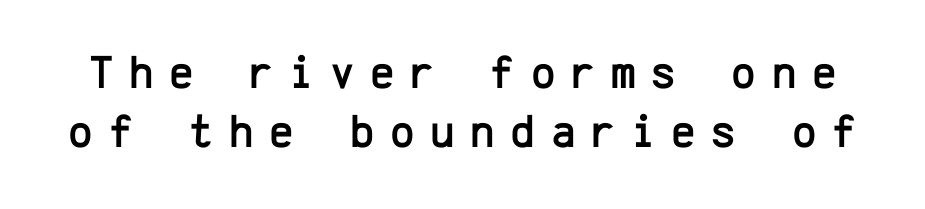
{"serif": "no", "italic": "no", "width": "normal", "stroke_contrast": "low", "x_height": "medium", "monospaced": "yes", "underline": "no", "line_spacing": "normal", "line_spacing_ratio": 1.26, "letter_spacing": "wide", "letter_spacing_em": 0.33, "glyph_px": 47}
